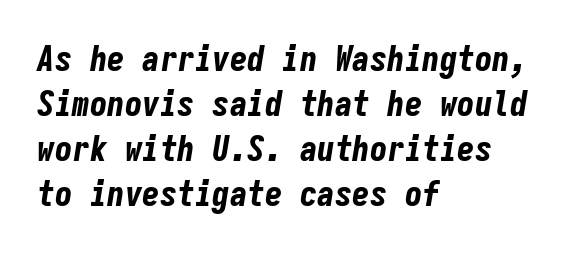
No extra tracking has been applied to these lines. Monospaced: the letters line up in strict vertical columns. No word sits above an underline. A typesetter would mark this as italic. Visually the block forms a straight wall on the left and a jagged coastline on the right.
